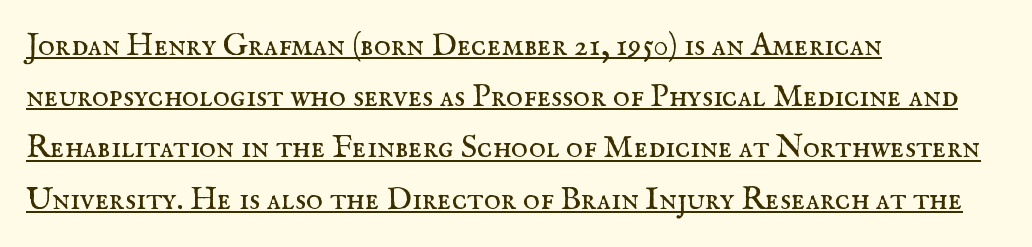
{"serif": "yes", "italic": "no", "bold": "no", "weight": "regular", "width": "normal", "stroke_contrast": "medium", "x_height": "small", "monospaced": "no", "underline": "yes", "align": "left", "line_spacing": "normal", "line_spacing_ratio": 1.6, "letter_spacing": "normal", "letter_spacing_em": 0.0, "glyph_px": 32}
